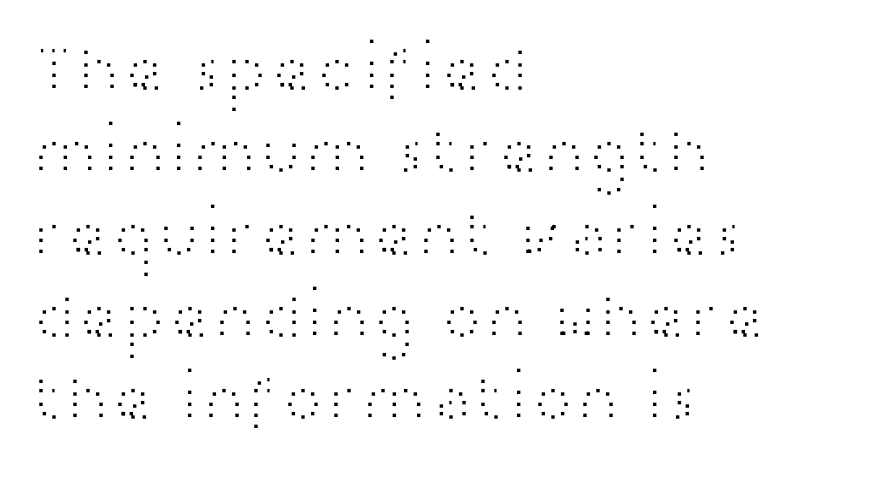
Q: Is the text bold? A: No.
Q: Is the text italic (slanted)? A: No, it is upright.
Q: Is the typeface a serif or a sans-serif typeface? A: Sans-serif.
Q: Is the text underlined? A: No.
Q: How is the paragraph aligned? A: Left-aligned.
Q: Is the spacing between letters normal or unusually wide? A: Normal.
Q: Width (condensed, normal, or wide)? A: Wide.
Q: Stroke contrast? A: High.
Q: x-height? A: Medium.
Q: Monospaced? A: No.
